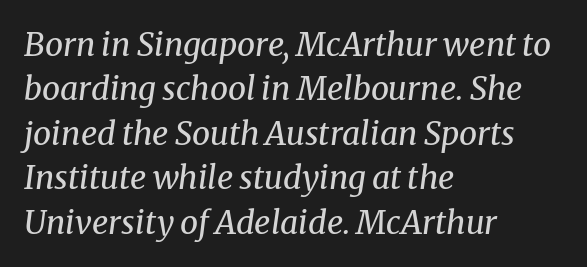
Q: Is the text bold? A: No.
Q: Is the text italic (slanted)? A: Yes, it leans right by about 8 degrees.
Q: Is the typeface a serif or a sans-serif typeface? A: Serif.
Q: Is the text underlined? A: No.
Q: How is the paragraph aligned? A: Left-aligned.
Q: Is the spacing between letters normal or unusually wide? A: Normal.
Q: Is the spacing between lines tight, normal or loose? A: Normal.
Q: Width (condensed, normal, or wide)? A: Normal.
Q: Stroke contrast? A: Medium.
Q: x-height? A: Medium.
Q: Monospaced? A: No.
